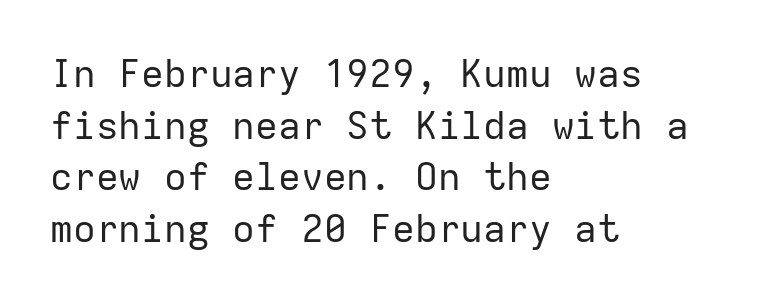
Q: Is the text bold? A: No.
Q: Is the text italic (slanted)? A: No, it is upright.
Q: Is the typeface a serif or a sans-serif typeface? A: Sans-serif.
Q: Is the text underlined? A: No.
Q: How is the paragraph aligned? A: Left-aligned.
Q: Is the spacing between letters normal or unusually wide? A: Normal.
Q: Is the spacing between lines tight, normal or loose? A: Normal.
Q: Width (condensed, normal, or wide)? A: Normal.
Q: Stroke contrast? A: Low.
Q: x-height? A: Medium.
Q: Monospaced? A: Yes.
